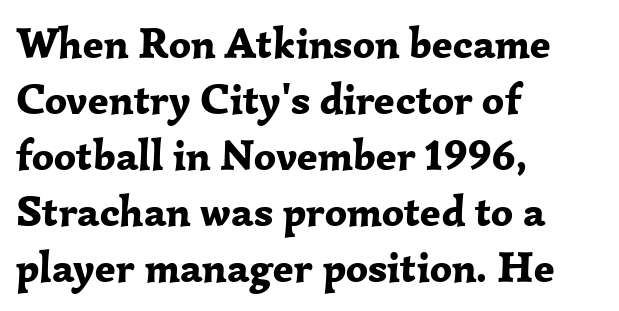
The letters advance in unequal steps, a hallmark of proportional type. Evenly set lines give the paragraph a standard silhouette. Left-aligned paragraph, ragged on the right. As a designer I'd log this as weight 700, bold.
